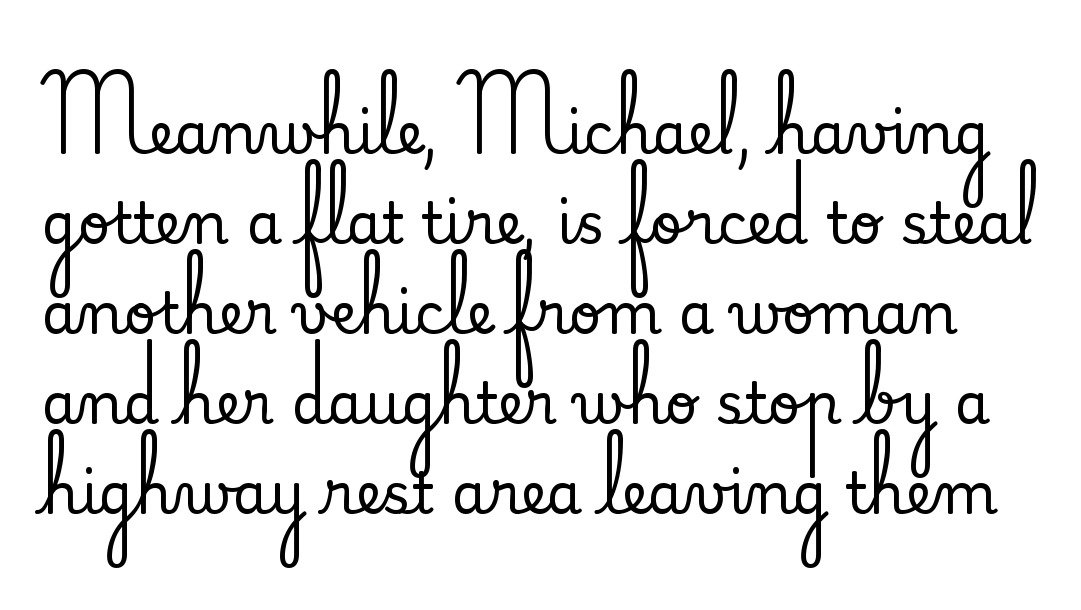
The image shows 57 px serif type, upright; set normal line spacing (1.58x), normal letter spacing, not underlined; medium stroke contrast and a small x-height.
